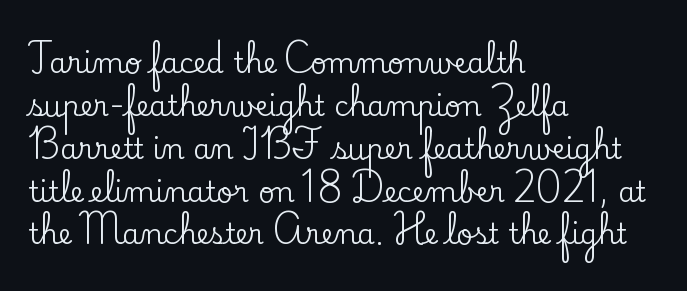
Q: Is the text italic (slanted)? A: No, it is upright.
Q: Is the typeface a serif or a sans-serif typeface? A: Serif.
Q: Is the text underlined? A: No.
Q: How is the paragraph aligned? A: Left-aligned.
Q: Is the spacing between letters normal or unusually wide? A: Normal.
Q: Is the spacing between lines tight, normal or loose? A: Normal.
Q: Width (condensed, normal, or wide)? A: Normal.
Q: Stroke contrast? A: Low.
Q: x-height? A: Small.
Q: Monospaced? A: No.
